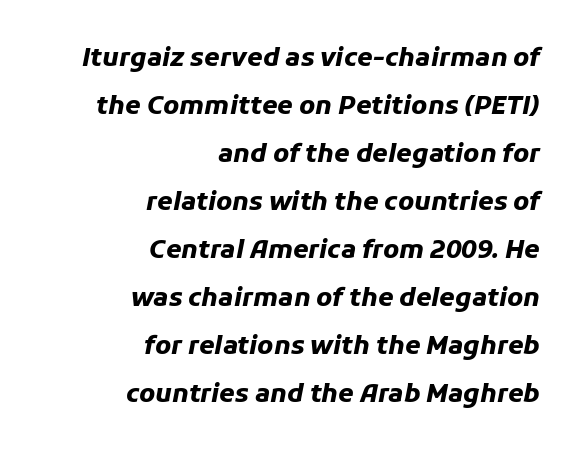
{"italic": "yes", "lean": "right", "slant_degrees": 11, "bold": "yes", "underline": "no", "align": "right", "line_spacing": "loose", "line_spacing_ratio": 1.92, "letter_spacing": "normal", "letter_spacing_em": 0.0, "glyph_px": 25}
